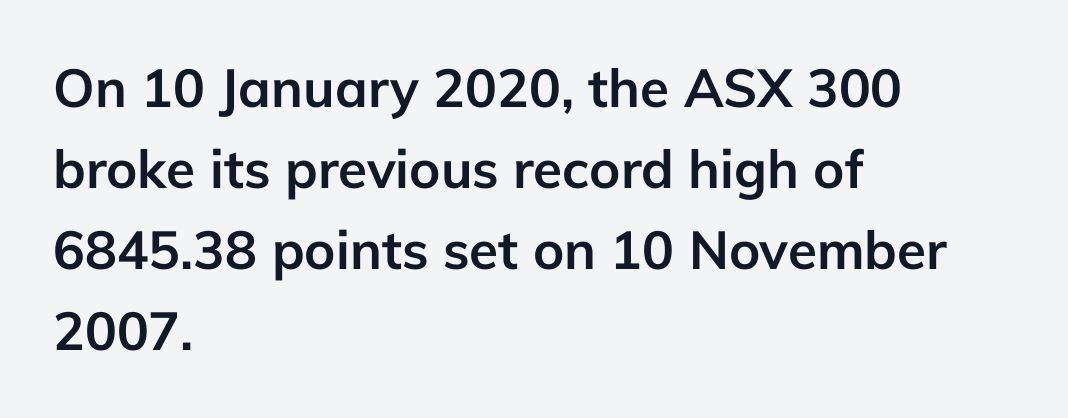
Q: Is the text bold? A: Yes.
Q: Is the text italic (slanted)? A: No, it is upright.
Q: Is the typeface a serif or a sans-serif typeface? A: Sans-serif.
Q: Is the text underlined? A: No.
Q: How is the paragraph aligned? A: Left-aligned.
Q: Is the spacing between letters normal or unusually wide? A: Normal.
Q: Is the spacing between lines tight, normal or loose? A: Normal.
Q: Width (condensed, normal, or wide)? A: Normal.
Q: Stroke contrast? A: Low.
Q: x-height? A: Medium.
Q: Monospaced? A: No.
